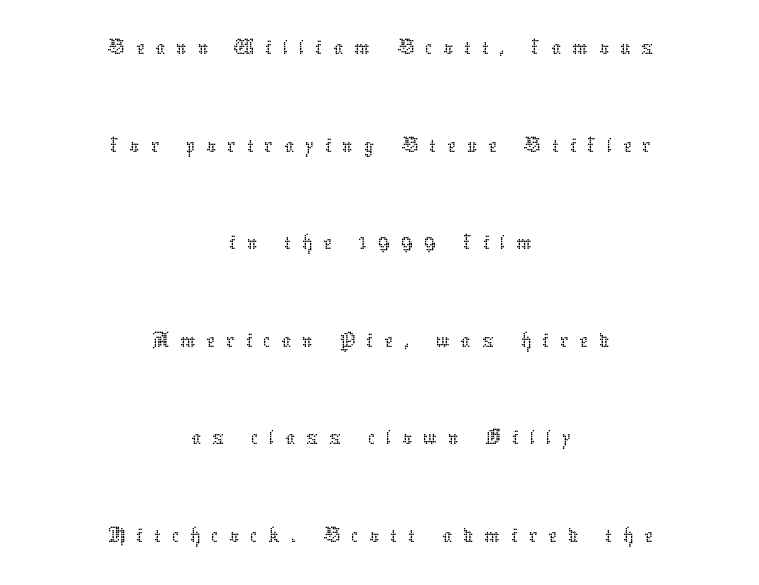
Style check: upright. Is this a fixed-width face? No — the glyphs have proportional, varying widths. No word sits above an underline. Teacher's note: observe the equal gaps on both sides — that is centered alignment.
